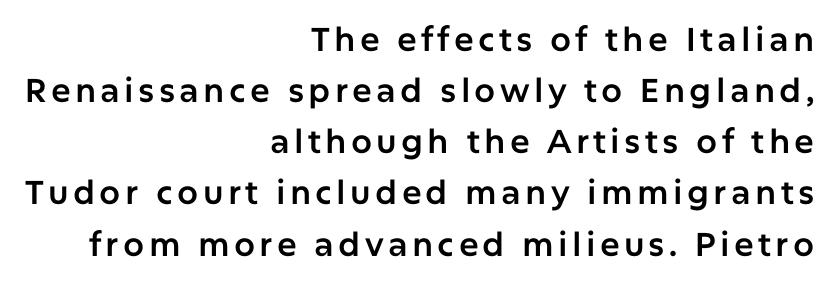
Q: Is the text italic (slanted)? A: No, it is upright.
Q: Is the typeface a serif or a sans-serif typeface? A: Sans-serif.
Q: Is the text underlined? A: No.
Q: How is the paragraph aligned? A: Right-aligned.
Q: Is the spacing between lines tight, normal or loose? A: Normal.
Q: Width (condensed, normal, or wide)? A: Normal.
Q: Stroke contrast? A: Low.
Q: x-height? A: Medium.
Q: Monospaced? A: No.
